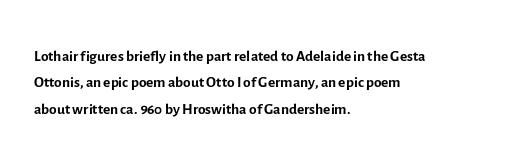
This sample uses an upright cut, with every glyph sitting square on the baseline. Underlining? Definitely not there. Heaviness? Minimal to ordinary, like unemphasized prose. Short note: letters normally spaced. Where is the straight margin? On the left.
